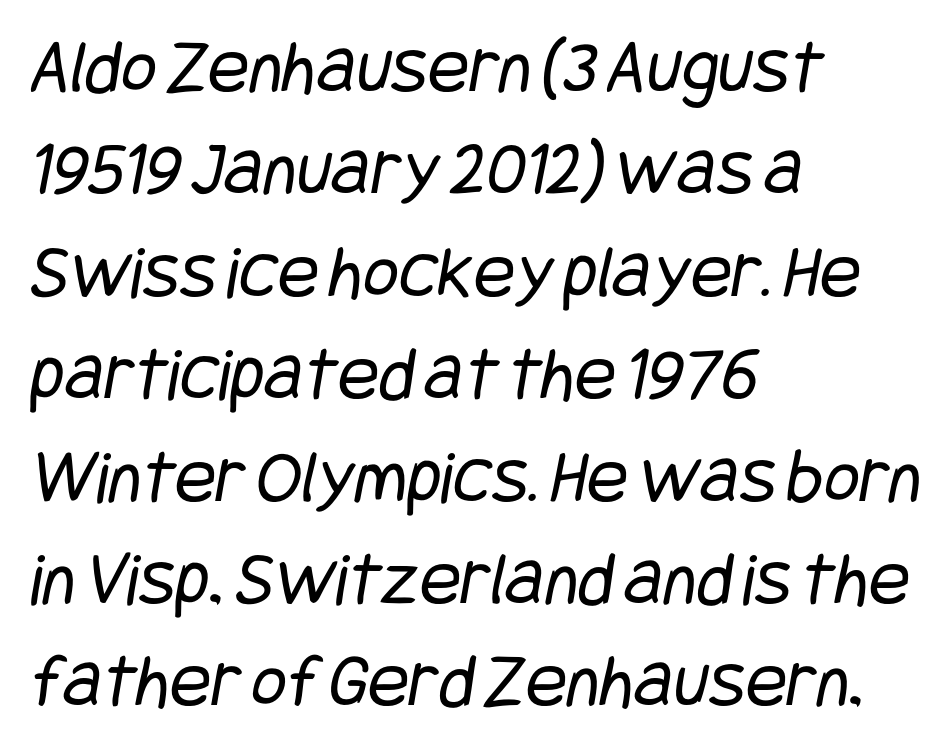
{"serif": "no", "bold": "no", "weight": "regular", "width": "condensed", "stroke_contrast": "low", "x_height": "large", "underline": "no", "align": "left", "line_spacing": "normal", "line_spacing_ratio": 1.33, "letter_spacing": "normal", "letter_spacing_em": 0.0, "glyph_px": 77}
